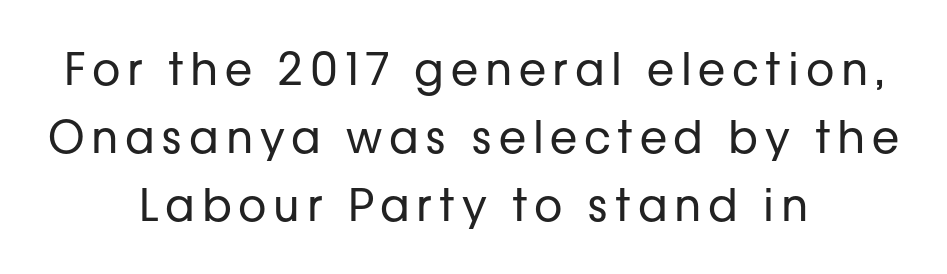
Italic: no, the glyphs are upright roman. One glance says typical: line gaps are just what's usual. Is this a fixed-width face? No — the glyphs have proportional, varying widths. This reads as an unemphasized weight, regular at the heaviest.
